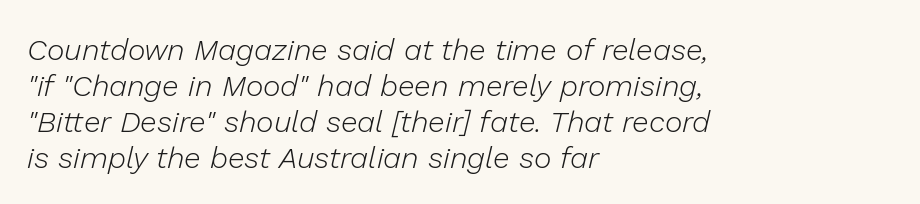
Glyph-to-glyph distance matches everyday printed text. Think standard paragraph weight, or any step lighter than that. Left-aligned paragraph, ragged on the right. The specimen omits any rule beneath the text block's lines. Character widths vary here, with narrow letters taking less room than wide ones. Is the type slanted? Yes — the strokes lean at a clear angle.
